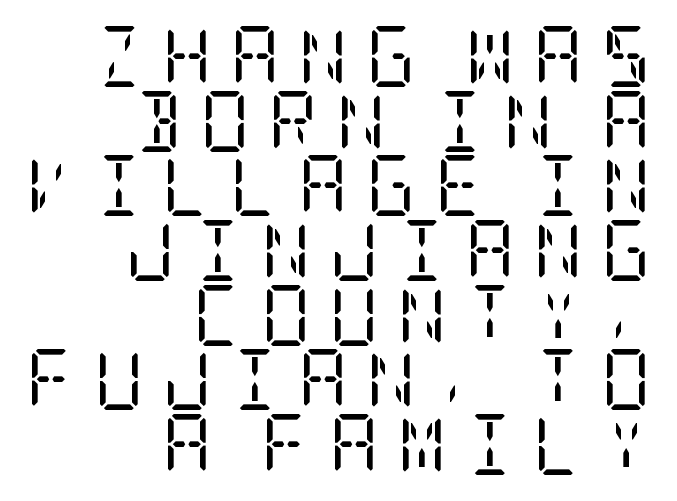
The image shows 61 px regular-weight, condensed serif type, upright; set right-aligned, tight line spacing (1.06x), unusually wide letter spacing (+0.3 em), not underlined; low stroke contrast and a large x-height.
